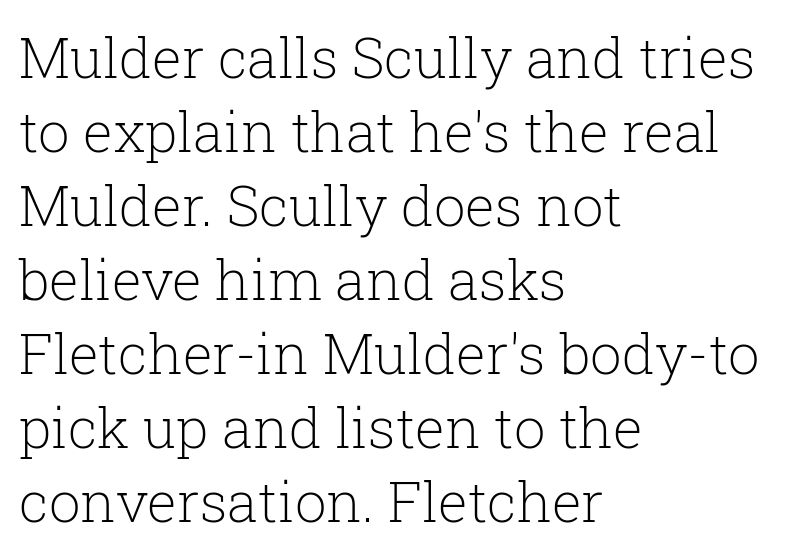
The image shows 56 px light serif type, upright; set left-aligned, normal line spacing (1.32x), normal letter spacing, not underlined; low stroke contrast and a medium x-height.
